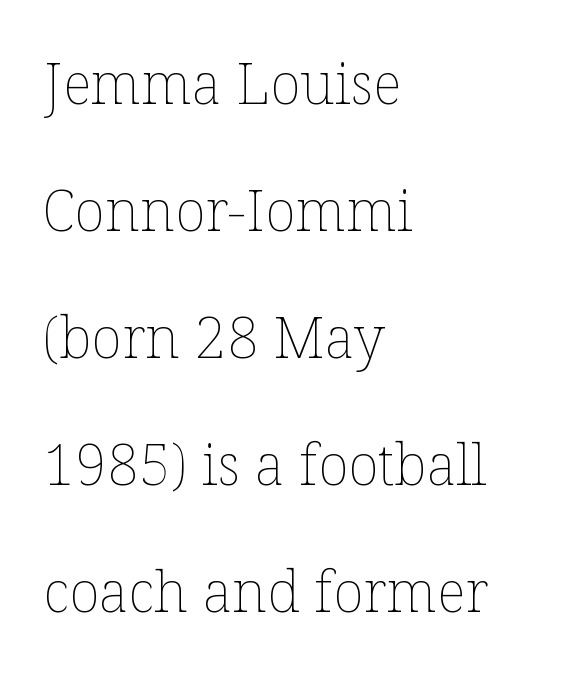
Q: Is the text bold? A: No.
Q: Is the text italic (slanted)? A: No, it is upright.
Q: Is the text underlined? A: No.
Q: How is the paragraph aligned? A: Left-aligned.
Q: Is the spacing between letters normal or unusually wide? A: Normal.
Q: Is the spacing between lines tight, normal or loose? A: Loose.
Q: Width (condensed, normal, or wide)? A: Normal.
Q: Stroke contrast? A: Low.
Q: x-height? A: Medium.
Q: Monospaced? A: No.
